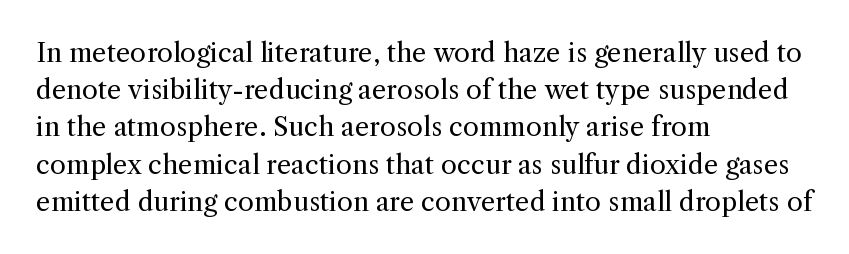
{"italic": "no", "bold": "no", "underline": "no", "align": "left", "line_spacing": "normal", "line_spacing_ratio": 1.43, "letter_spacing": "normal", "letter_spacing_em": 0.0, "glyph_px": 26}
